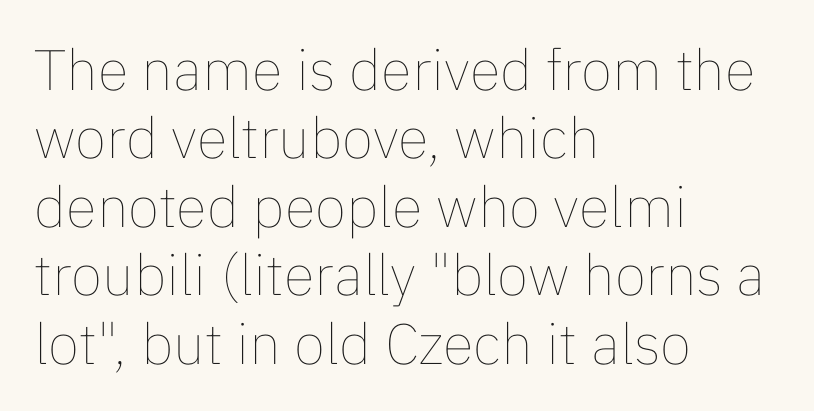
Q: Is the text bold? A: No.
Q: Is the text italic (slanted)? A: No, it is upright.
Q: Is the text underlined? A: No.
Q: How is the paragraph aligned? A: Left-aligned.
Q: Is the spacing between letters normal or unusually wide? A: Normal.
Q: Width (condensed, normal, or wide)? A: Normal.
Q: Stroke contrast? A: Low.
Q: x-height? A: Medium.
Q: Monospaced? A: No.
